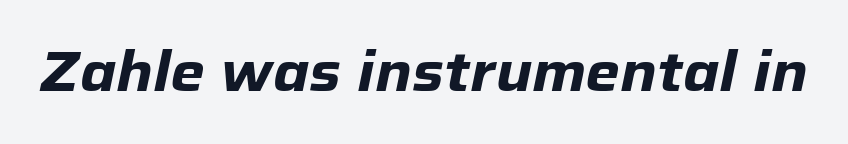
Q: Is the text bold? A: Yes.
Q: Is the text italic (slanted)? A: Yes, it leans right by about 12 degrees.
Q: Is the text underlined? A: No.
Q: Is the spacing between letters normal or unusually wide? A: Normal.
Q: Width (condensed, normal, or wide)? A: Normal.
Q: Stroke contrast? A: Low.
Q: x-height? A: Medium.
Q: Monospaced? A: No.
